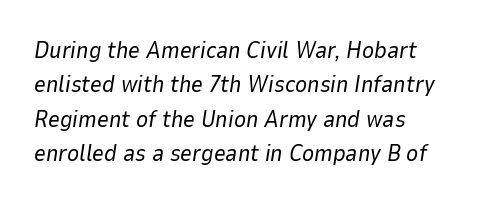
The image shows 23 px text type, italic (leaning right); set left-aligned, normal line spacing (1.5x), normal letter spacing, not underlined.
